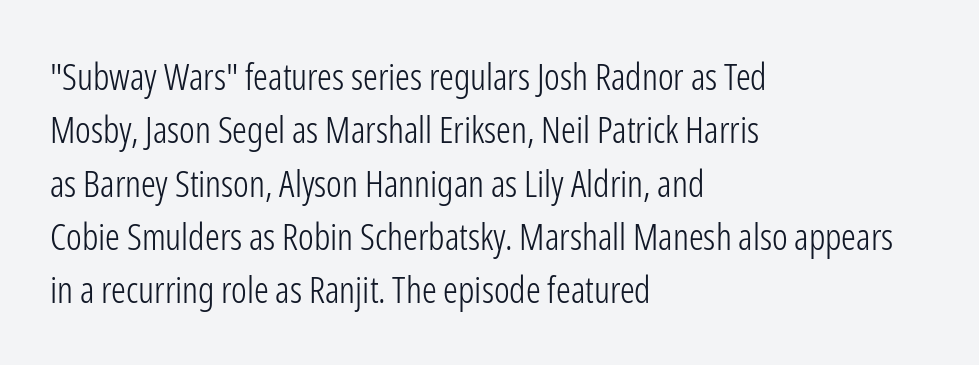
Q: Is the text bold? A: No.
Q: Is the text italic (slanted)? A: No, it is upright.
Q: Is the typeface a serif or a sans-serif typeface? A: Sans-serif.
Q: Is the text underlined? A: No.
Q: How is the paragraph aligned? A: Left-aligned.
Q: Is the spacing between letters normal or unusually wide? A: Normal.
Q: Is the spacing between lines tight, normal or loose? A: Normal.
Q: Width (condensed, normal, or wide)? A: Condensed.
Q: Stroke contrast? A: Low.
Q: x-height? A: Medium.
Q: Monospaced? A: No.
